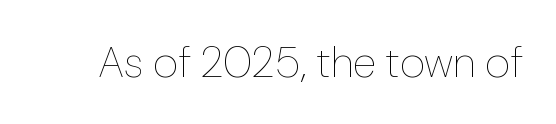
The image shows 44 px thin type, upright; set normal letter spacing, not underlined; low stroke contrast and a medium x-height.
